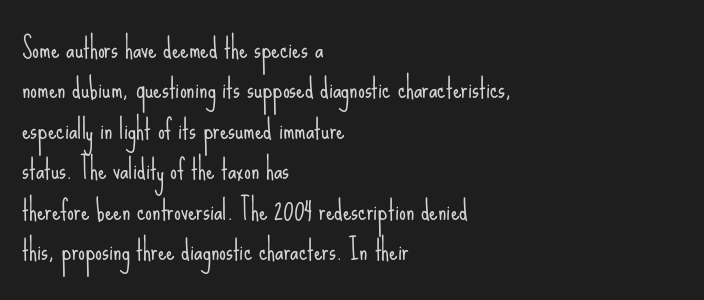
Q: Is the text bold? A: No.
Q: Is the text italic (slanted)? A: No, it is upright.
Q: Is the text underlined? A: No.
Q: How is the paragraph aligned? A: Left-aligned.
Q: Is the spacing between letters normal or unusually wide? A: Normal.
Q: Is the spacing between lines tight, normal or loose? A: Normal.
